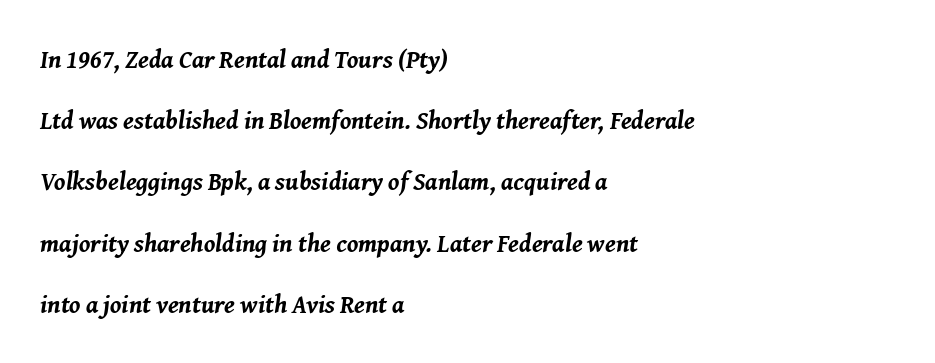
{"italic": "yes", "lean": "right", "slant_degrees": 8, "bold": "yes", "underline": "no", "align": "left", "line_spacing": "loose", "line_spacing_ratio": 2.45, "letter_spacing": "normal", "letter_spacing_em": 0.0, "glyph_px": 25}
